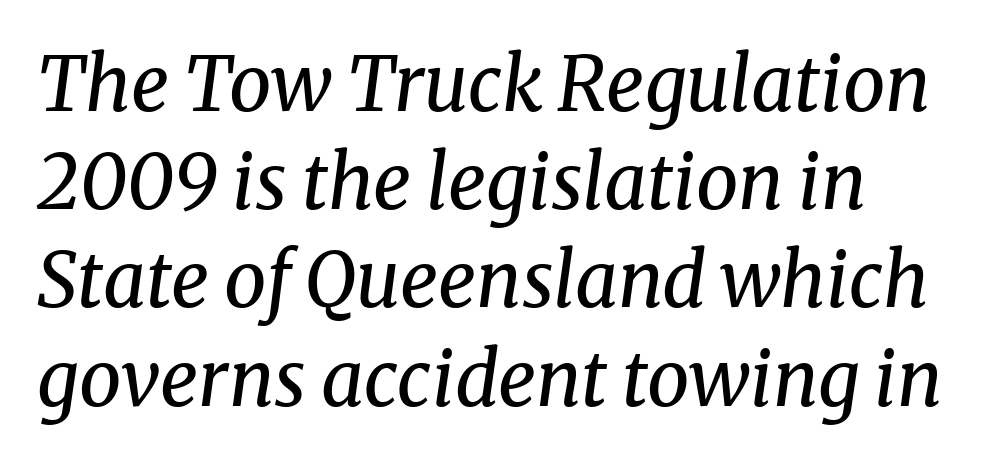
Tracking value appears to be zero — textbook default spacing. The whole block is typeset with a tilt. Stroke terminals: seriffed. Students, observe: this is what conventionally led text looks like. Weight: regular or lighter. Proportional: the letters do not fall into vertical columns.
